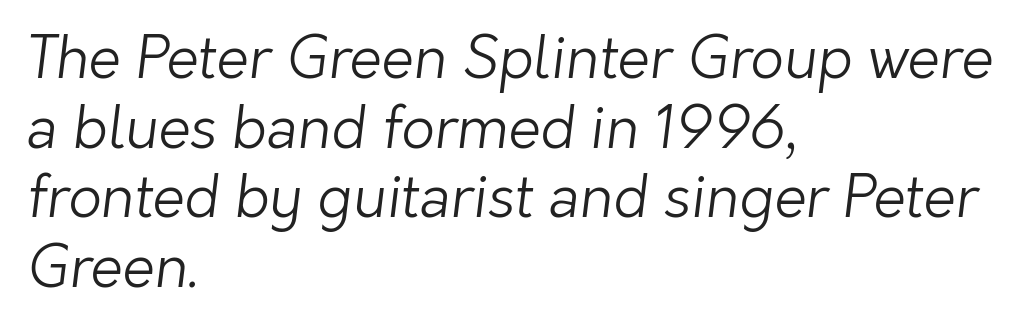
The image shows 58 px light sans-serif type; set left-aligned, line spacing 1.2x, normal letter spacing, not underlined; low stroke contrast and a medium x-height.
